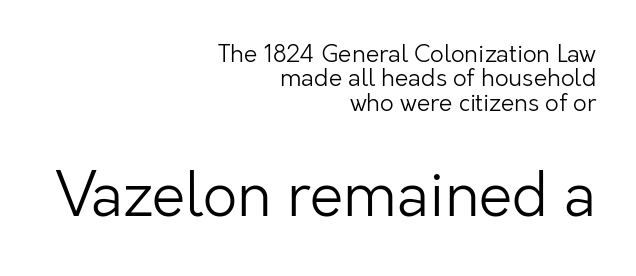
The image shows 60 px light sans-serif type, upright; set right-aligned, tight line spacing (1.02x), normal letter spacing, not underlined; the second (bottom) block is 2.5x larger; low stroke contrast and a medium x-height.
